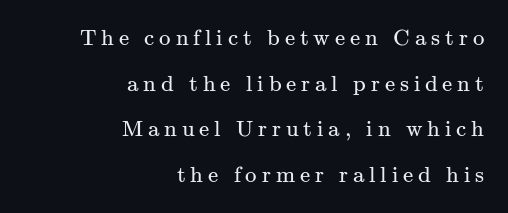
Q: Is the text bold? A: No.
Q: Is the text italic (slanted)? A: No, it is upright.
Q: Is the text underlined? A: No.
Q: How is the paragraph aligned? A: Right-aligned.
Q: Is the spacing between letters normal or unusually wide? A: Unusually wide.
Q: Is the spacing between lines tight, normal or loose? A: Loose.
